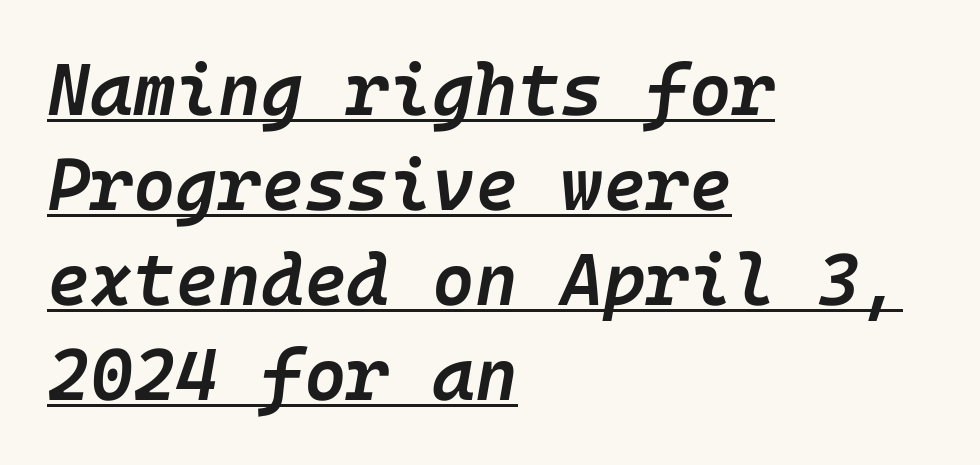
Which margin do the lines hug? The left one — the right edge is uneven. A typesetter would mark this as italic. Does the weight exceed regular? Yes, but only to semibold. The rendered words wear a rule along their underside. Vertically, the passage feels balanced, rows spaced as you'd expect. This rendering leaves character spacing at its baseline value.
